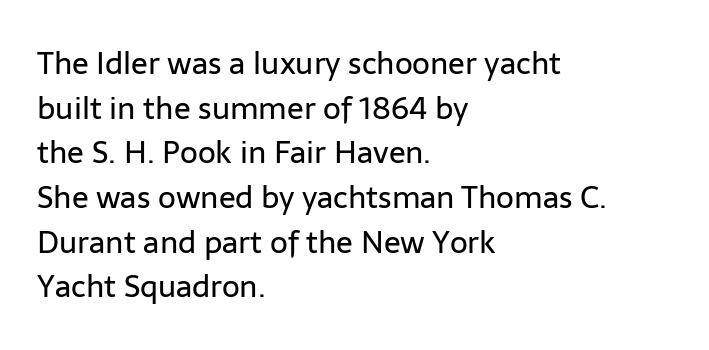
Nobody drew a line under any word here. The face used here is a sans, in the tradition of grotesques and geometrics. Notice how the stems are strictly vertical — no italics here. No extra tracking has been applied to these lines. Whoever set this chose a conventional vertical rhythm.
